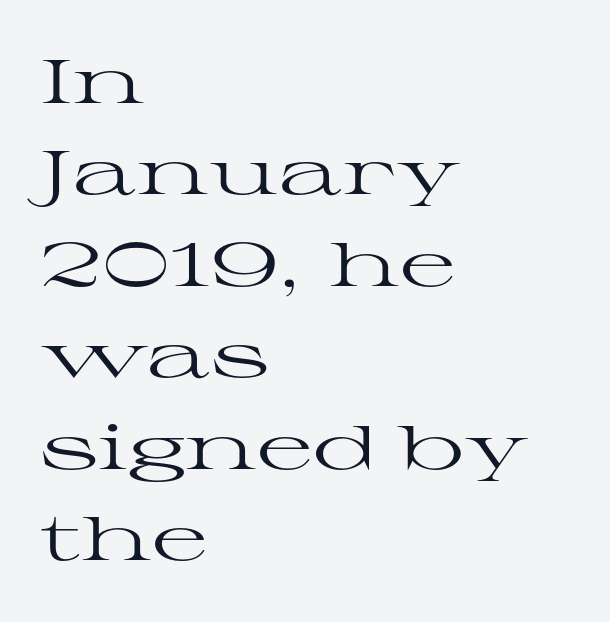
Do the characters align in a grid? No, the font is proportional. What's the leading like? Ordinary, nothing unusual. The ragged edge is on the right, which tells us the setting is flush left. How are the letters spaced? Ordinarily, with no added tracking. Font category for this specimen: serif.
